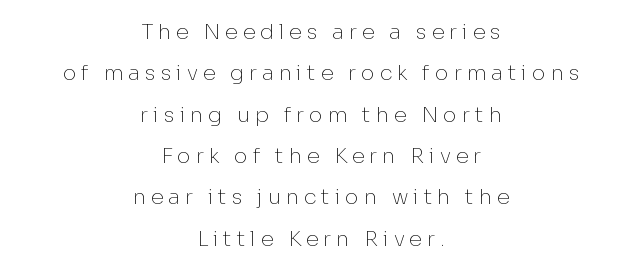
{"italic": "no", "bold": "no", "underline": "no", "align": "center", "line_spacing": "loose", "line_spacing_ratio": 1.97, "letter_spacing": "wide", "letter_spacing_em": 0.23, "glyph_px": 21}
